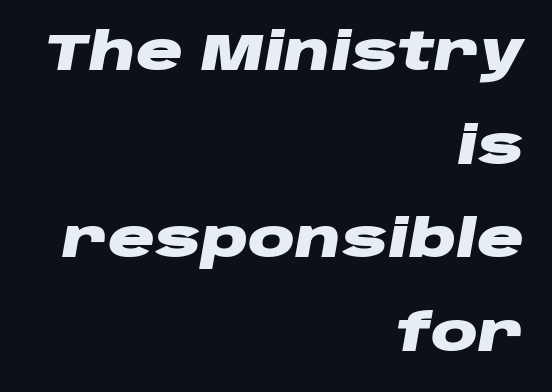
Q: Is the text bold? A: Yes.
Q: Is the text italic (slanted)? A: Yes, it leans right by about 10 degrees.
Q: Is the text underlined? A: No.
Q: How is the paragraph aligned? A: Right-aligned.
Q: Is the spacing between letters normal or unusually wide? A: Normal.
Q: Width (condensed, normal, or wide)? A: Wide.
Q: Stroke contrast? A: Low.
Q: x-height? A: Large.
Q: Monospaced? A: No.
